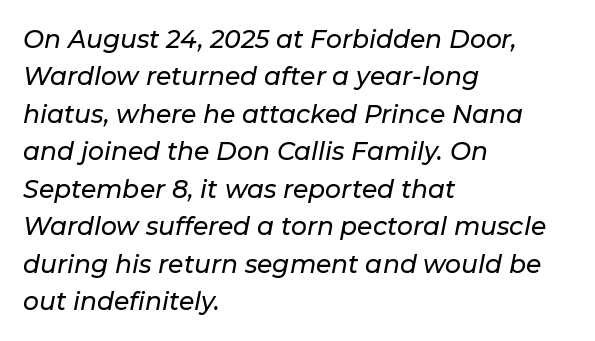
The image shows 25 px text type, italic (leaning right); set left-aligned, normal line spacing (1.5x), normal letter spacing, not underlined.
